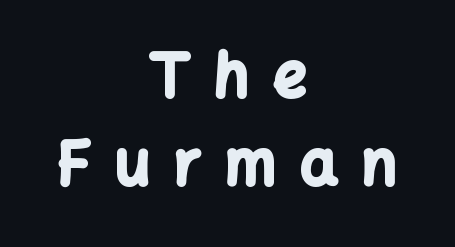
{"serif": "no", "italic": "no", "bold": "yes", "weight": "bold", "width": "normal", "stroke_contrast": "low", "x_height": "medium", "monospaced": "no", "underline": "no", "align": "center", "line_spacing": "normal", "line_spacing_ratio": 1.49, "letter_spacing": "wide", "letter_spacing_em": 0.41, "glyph_px": 59}
